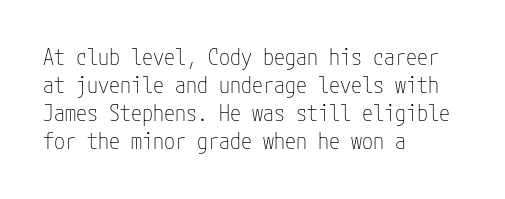
Q: Is the text bold? A: No.
Q: Is the text italic (slanted)? A: No, it is upright.
Q: Is the text underlined? A: No.
Q: How is the paragraph aligned? A: Left-aligned.
Q: Is the spacing between letters normal or unusually wide? A: Normal.
Q: Is the spacing between lines tight, normal or loose? A: Normal.
